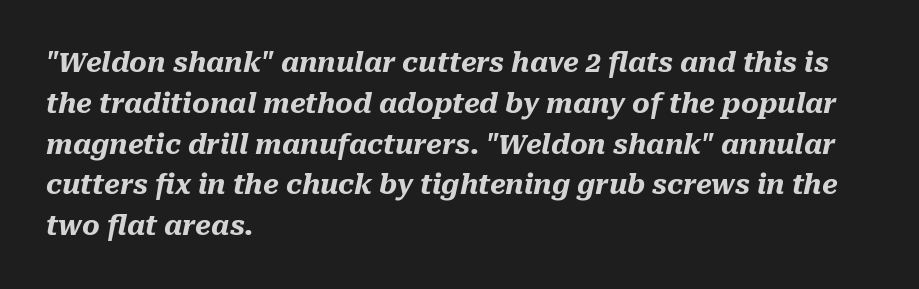
Q: Is the text bold? A: Yes.
Q: Is the text italic (slanted)? A: Yes, it leans right by about 10 degrees.
Q: Is the text underlined? A: No.
Q: How is the paragraph aligned? A: Left-aligned.
Q: Is the spacing between letters normal or unusually wide? A: Normal.
Q: Is the spacing between lines tight, normal or loose? A: Normal.
